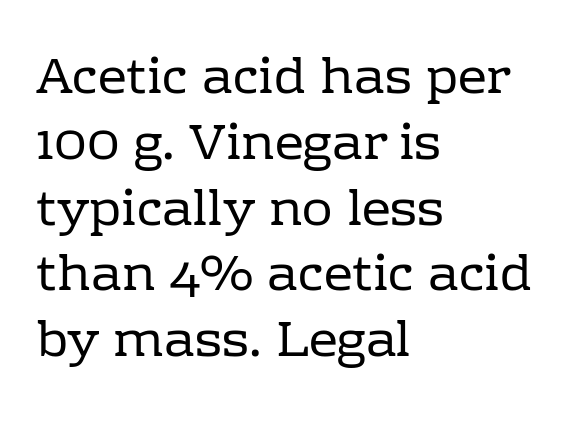
{"serif": "yes", "italic": "no", "bold": "no", "weight": "regular", "width": "normal", "stroke_contrast": "low", "x_height": "medium", "monospaced": "no", "underline": "no", "align": "left", "line_spacing": "normal", "line_spacing_ratio": 1.29, "letter_spacing": "normal", "letter_spacing_em": 0.0, "glyph_px": 51}
